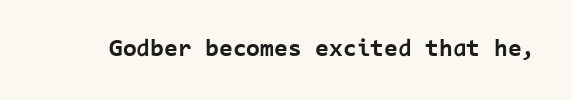
Q: Is the text bold? A: Yes.
Q: Is the text italic (slanted)? A: No, it is upright.
Q: Is the text underlined? A: No.
Q: Is the spacing between letters normal or unusually wide? A: Normal.
